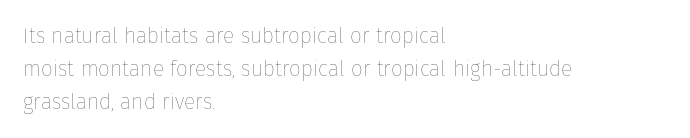
The image shows 21 px text type, upright; set left-aligned, normal line spacing (1.57x), normal letter spacing, not underlined.
